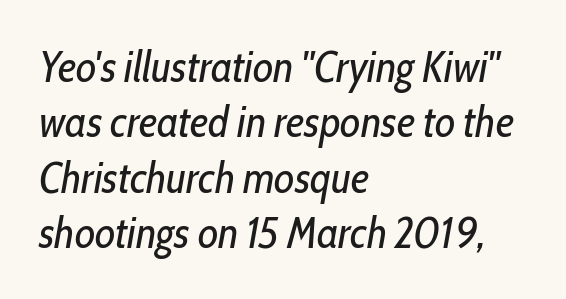
{"italic": "yes", "lean": "right", "slant_degrees": 10, "bold": "no", "weight": "regular", "width": "condensed", "stroke_contrast": "low", "x_height": "medium", "monospaced": "no", "underline": "no", "align": "left", "line_spacing": "normal", "line_spacing_ratio": 1.26, "letter_spacing": "normal", "letter_spacing_em": 0.0, "glyph_px": 44}
